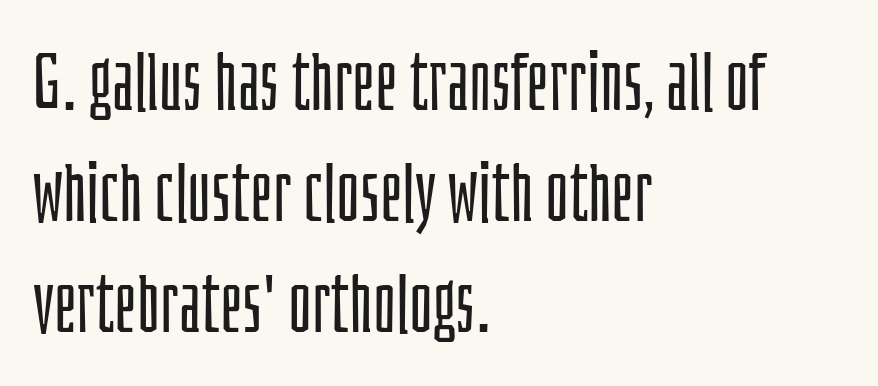
{"serif": "no", "italic": "no", "bold": "no", "weight": "light", "width": "condensed", "stroke_contrast": "low", "x_height": "large", "monospaced": "no", "underline": "no", "align": "left", "line_spacing": "normal", "line_spacing_ratio": 1.39, "letter_spacing": "normal", "letter_spacing_em": 0.0, "glyph_px": 80}
